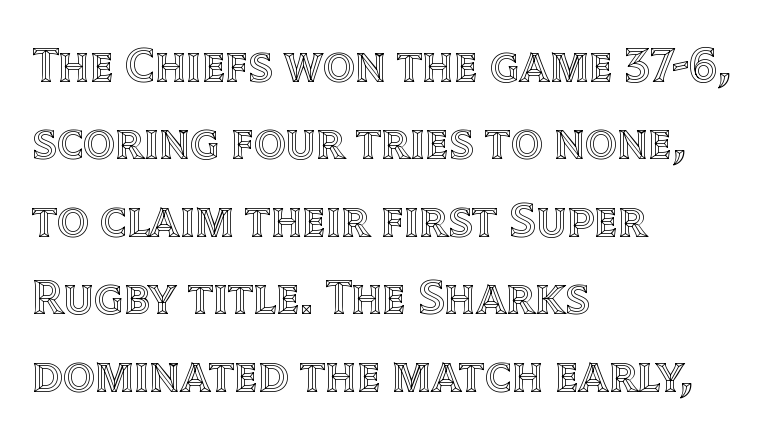
{"italic": "no", "width": "normal", "x_height": "large", "monospaced": "no", "underline": "no", "align": "left", "line_spacing": "normal", "line_spacing_ratio": 1.55, "letter_spacing": "normal", "letter_spacing_em": 0.0, "glyph_px": 50}
